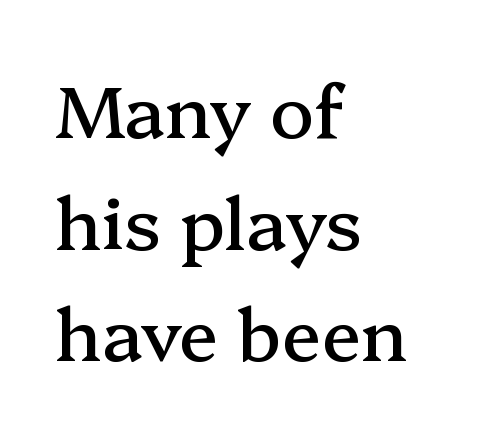
Does the type have serifs? Yes, each stem ends in a small foot. If you measured baseline to baseline, you'd find a middling distance. The letters advance in unequal steps, a hallmark of proportional type. Alignment: flush left.
